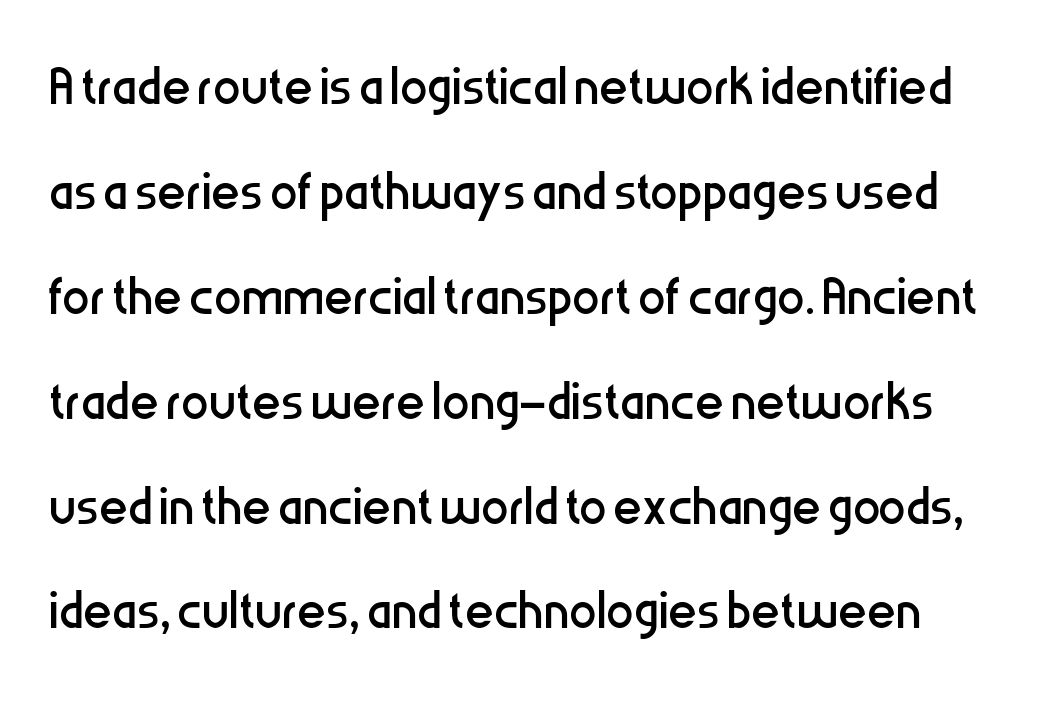
{"serif": "no", "italic": "no", "bold": "no", "weight": "regular", "width": "condensed", "stroke_contrast": "low", "x_height": "medium", "monospaced": "no", "underline": "no", "line_spacing": "normal", "line_spacing_ratio": 1.52, "letter_spacing": "normal", "letter_spacing_em": 0.0, "glyph_px": 69}
